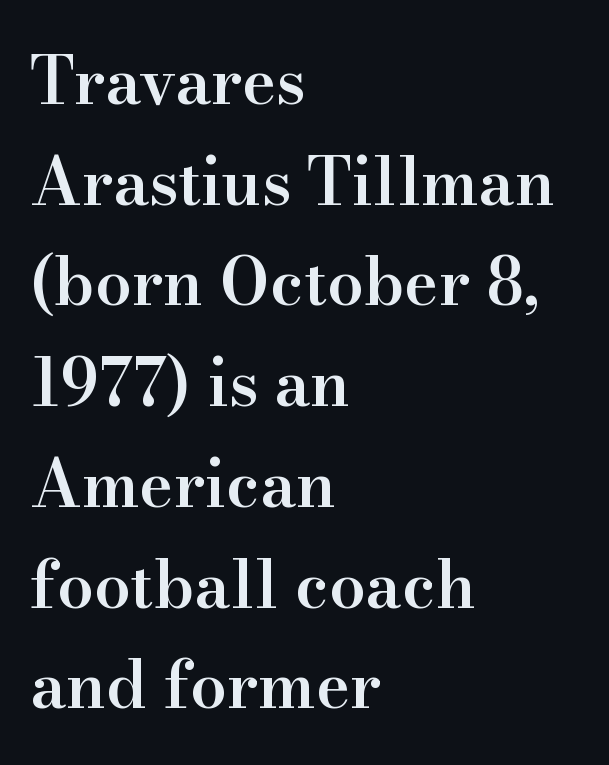
Q: Is the text bold? A: Semi-bold.
Q: Is the text italic (slanted)? A: No, it is upright.
Q: Is the typeface a serif or a sans-serif typeface? A: Serif.
Q: Is the text underlined? A: No.
Q: How is the paragraph aligned? A: Left-aligned.
Q: Is the spacing between letters normal or unusually wide? A: Normal.
Q: Is the spacing between lines tight, normal or loose? A: Normal.
Q: Width (condensed, normal, or wide)? A: Normal.
Q: Stroke contrast? A: High.
Q: x-height? A: Small.
Q: Monospaced? A: No.
